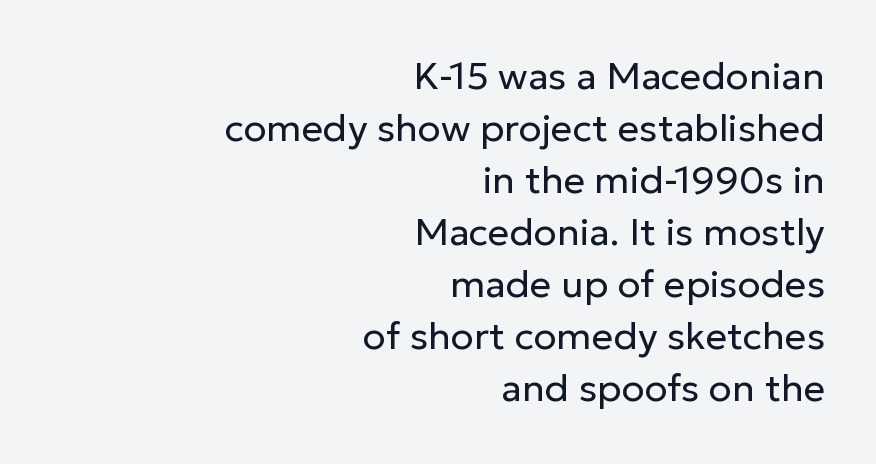
The image shows 38 px regular-weight sans-serif type, upright; set right-aligned, normal line spacing (1.37x), normal letter spacing, not underlined; low stroke contrast and a medium x-height.
